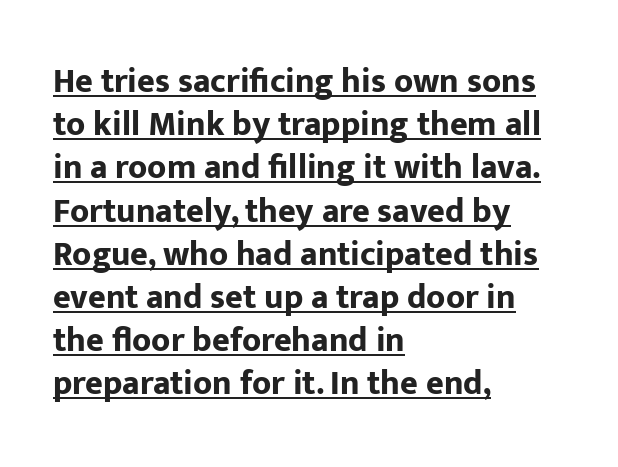
Q: Is the text bold? A: Yes.
Q: Is the text italic (slanted)? A: No, it is upright.
Q: Is the typeface a serif or a sans-serif typeface? A: Sans-serif.
Q: Is the text underlined? A: Yes.
Q: How is the paragraph aligned? A: Left-aligned.
Q: Is the spacing between letters normal or unusually wide? A: Normal.
Q: Is the spacing between lines tight, normal or loose? A: Normal.
Q: Width (condensed, normal, or wide)? A: Normal.
Q: Stroke contrast? A: Low.
Q: x-height? A: Medium.
Q: Monospaced? A: No.
